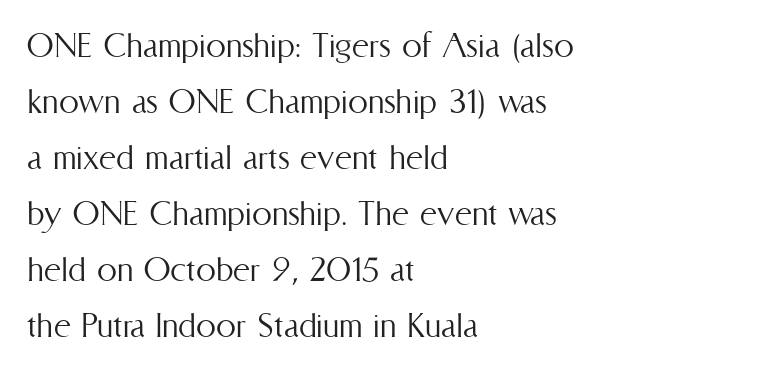
{"italic": "no", "bold": "no", "weight": "light", "width": "condensed", "stroke_contrast": "medium", "x_height": "medium", "monospaced": "no", "underline": "no", "align": "left", "line_spacing": "normal", "line_spacing_ratio": 1.4, "letter_spacing": "normal", "letter_spacing_em": 0.0, "glyph_px": 40}
